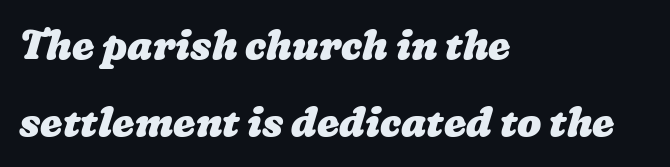
The image shows 40 px heavy, wide type; set left-aligned, loose line spacing (1.93x), normal letter spacing, not underlined; low stroke contrast and a medium x-height.
